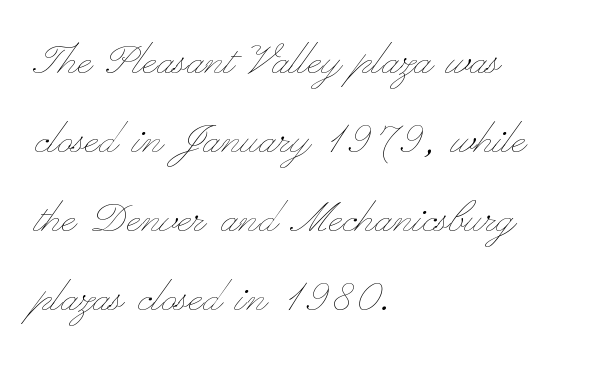
Q: Is the text bold? A: No.
Q: Is the text italic (slanted)? A: Yes.
Q: Is the text underlined? A: No.
Q: How is the paragraph aligned? A: Left-aligned.
Q: Is the spacing between letters normal or unusually wide? A: Normal.
Q: Is the spacing between lines tight, normal or loose? A: Normal.
Q: Width (condensed, normal, or wide)? A: Wide.
Q: Stroke contrast? A: Low.
Q: x-height? A: Small.
Q: Monospaced? A: No.
